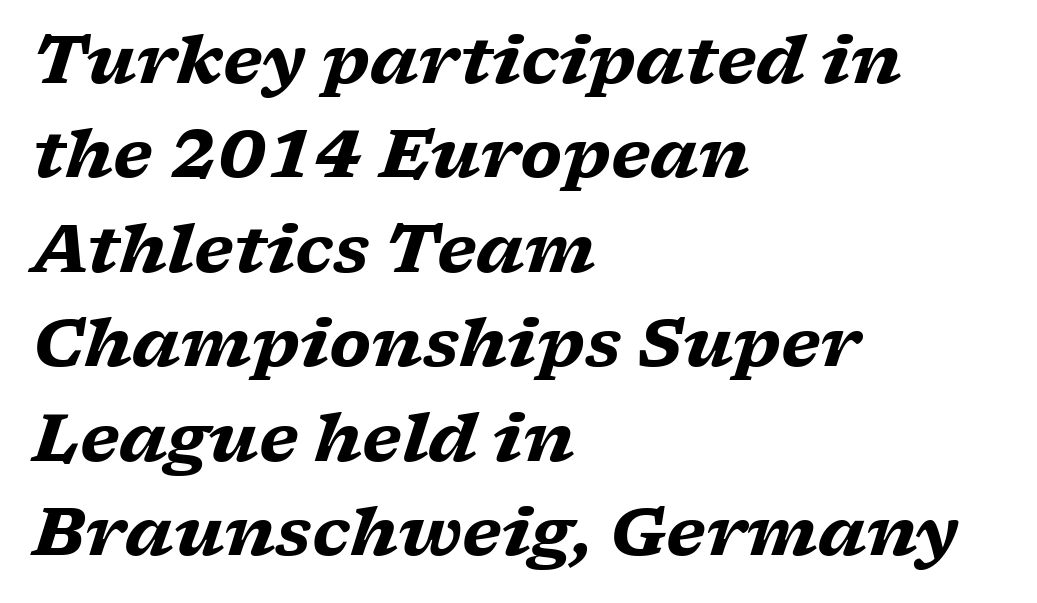
Q: Is the text bold? A: Yes.
Q: Is the text italic (slanted)? A: Yes, it leans right by about 17 degrees.
Q: Is the typeface a serif or a sans-serif typeface? A: Serif.
Q: Is the text underlined? A: No.
Q: How is the paragraph aligned? A: Left-aligned.
Q: Is the spacing between letters normal or unusually wide? A: Normal.
Q: Is the spacing between lines tight, normal or loose? A: Normal.
Q: Width (condensed, normal, or wide)? A: Wide.
Q: Stroke contrast? A: Low.
Q: x-height? A: Medium.
Q: Monospaced? A: No.
